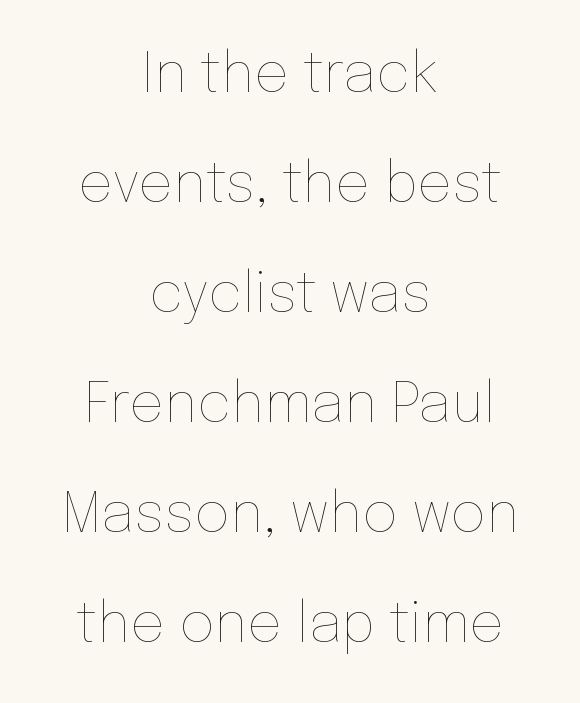
Q: Is the text bold? A: No.
Q: Is the text italic (slanted)? A: No, it is upright.
Q: Is the text underlined? A: No.
Q: How is the paragraph aligned? A: Centered.
Q: Is the spacing between letters normal or unusually wide? A: Normal.
Q: Is the spacing between lines tight, normal or loose? A: Loose.
Q: Width (condensed, normal, or wide)? A: Normal.
Q: Stroke contrast? A: Low.
Q: x-height? A: Medium.
Q: Monospaced? A: No.
